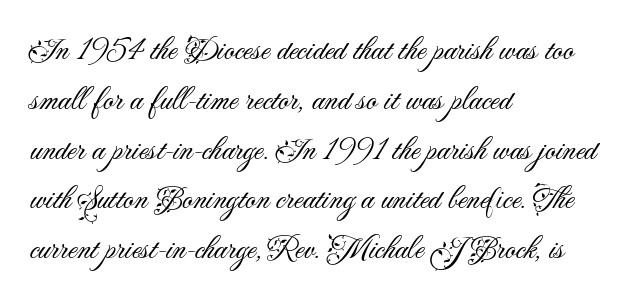
The image shows 33 px light sans-serif type; set left-aligned, normal line spacing (1.51x), normal letter spacing, not underlined; medium stroke contrast and a small x-height.
